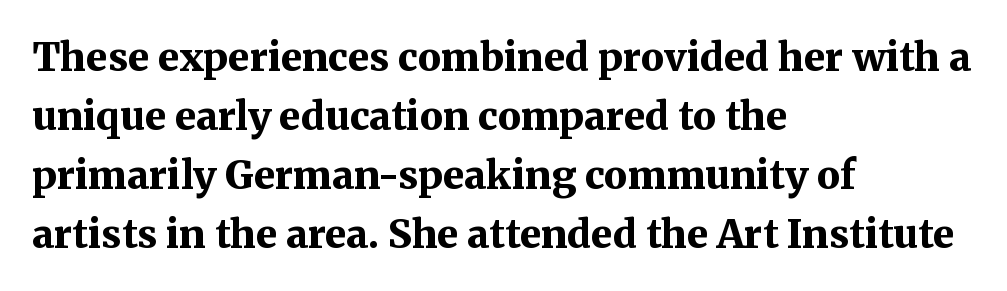
{"serif": "yes", "italic": "no", "bold": "yes", "weight": "bold", "width": "normal", "stroke_contrast": "medium", "x_height": "medium", "monospaced": "no", "underline": "no", "align": "left", "line_spacing": "normal", "line_spacing_ratio": 1.51, "letter_spacing": "normal", "letter_spacing_em": 0.0, "glyph_px": 39}
